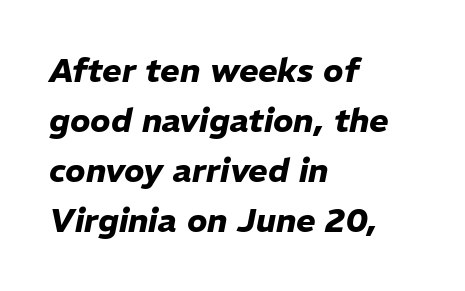
Caption: bold face, heavy strokes. The space between consecutive lines is moderate. No extra tracking has been applied to these lines. The lettering tilts uniformly, giving the passage an italic look.
